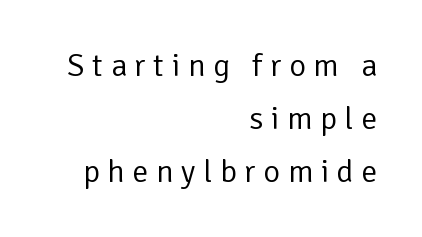
The zone under the glyphs is completely vacant. Designer's note — italics off, roman on. Leftover space on each line is placed entirely before the opening word. The typeface has the unassuming heft of standard copy or less. The line-height multiplier appears to be the usual default.
